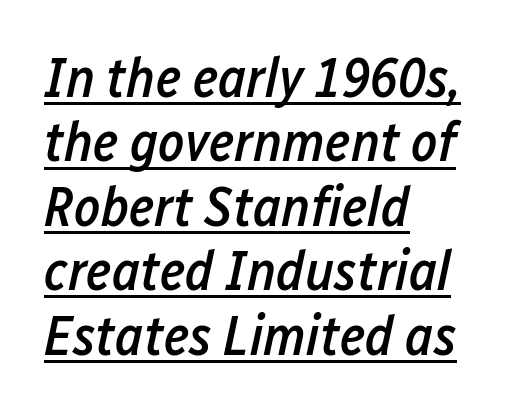
Q: Is the text bold? A: Semi-bold.
Q: Is the text italic (slanted)? A: Yes, it leans right by about 12 degrees.
Q: Is the text underlined? A: Yes.
Q: How is the paragraph aligned? A: Left-aligned.
Q: Is the spacing between letters normal or unusually wide? A: Normal.
Q: Is the spacing between lines tight, normal or loose? A: Tight.
Q: Width (condensed, normal, or wide)? A: Condensed.
Q: Stroke contrast? A: Low.
Q: x-height? A: Medium.
Q: Monospaced? A: No.
